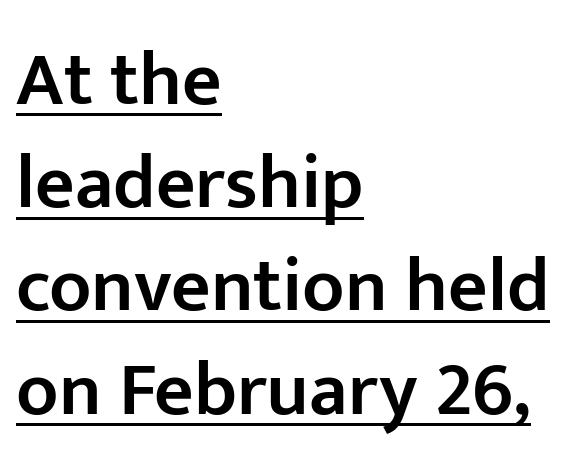
When letters stand straight like this, we call the style roman or upright. Weight: semibold (demi). Every row of glyphs begins at an identical x-position on the left. The space between consecutive lines is moderate. Does a line run under the words? Yes, clearly.
